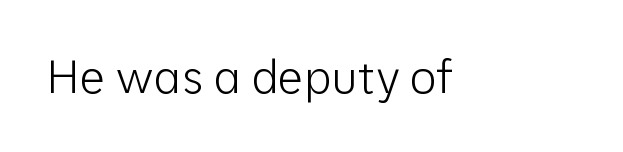
The image shows 46 px light sans-serif type, upright; set normal letter spacing, not underlined; low stroke contrast and a medium x-height.
